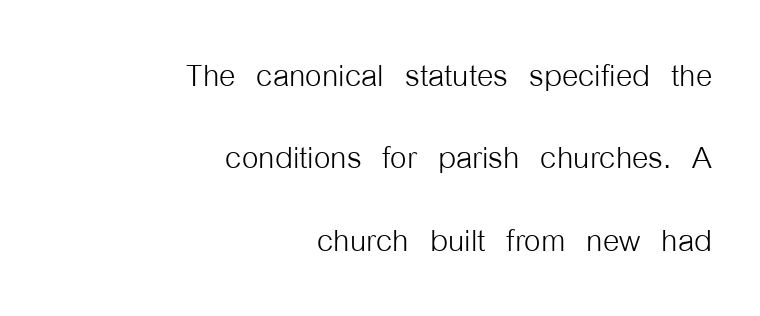
The image shows 42 px light, condensed sans-serif type, upright; set right-aligned, loose line spacing (1.96x), normal letter spacing, not underlined; low stroke contrast and a medium x-height.
